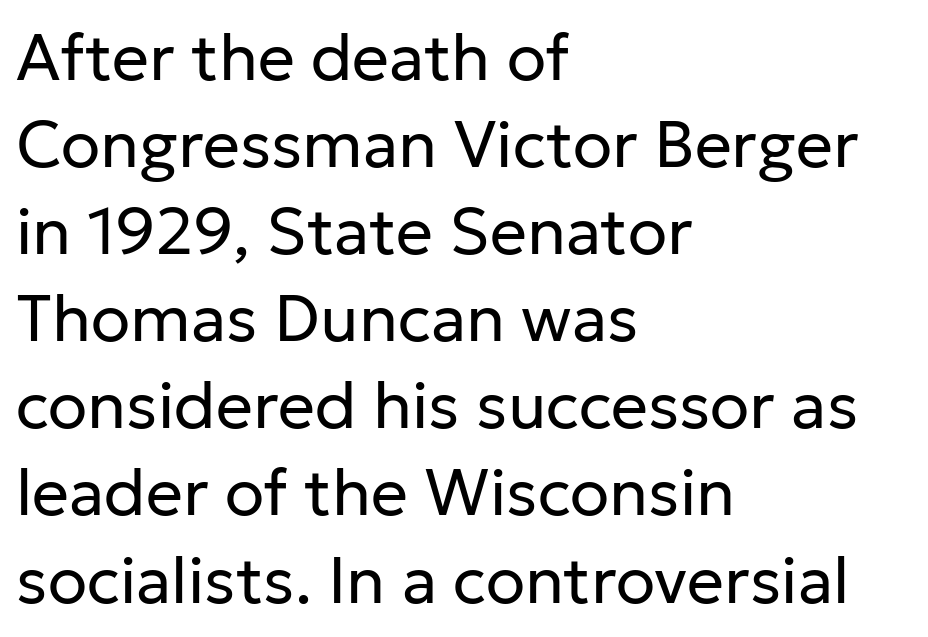
The compositor pushed each line to the left boundary. No extra ink here — the face is not bold. Caption: standard tracking, unaltered. The gap between lines stays unmarked. Look at the bottom of the vertical strokes: they stop flat, with no serifs.
